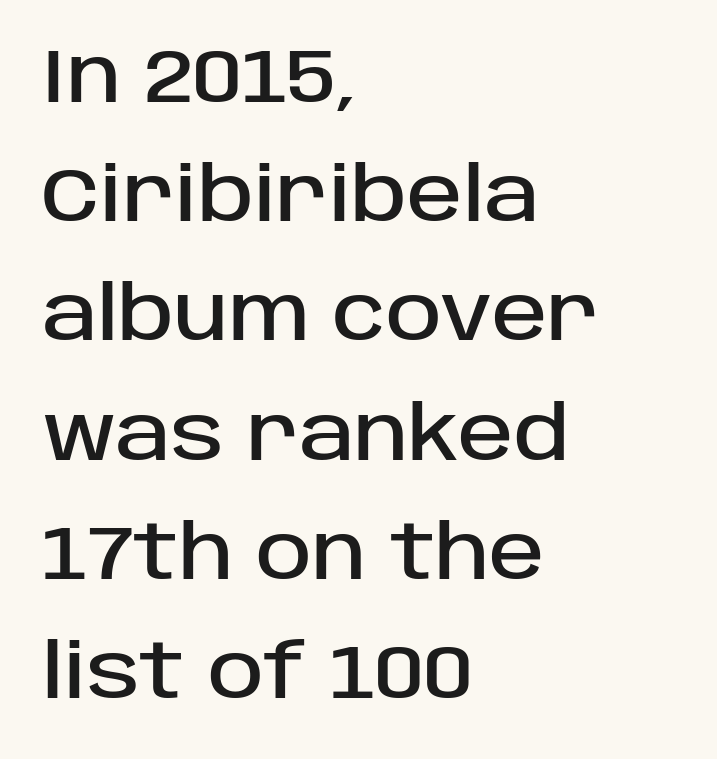
The paragraph has a hard left edge and a soft right edge. Notice how the stems are strictly vertical — no italics here. Glance below the letters and you will spot only blank space. You could not count columns in this text — the font is proportionally spaced. Serif or sans? Sans — the stroke terminals are bare.
